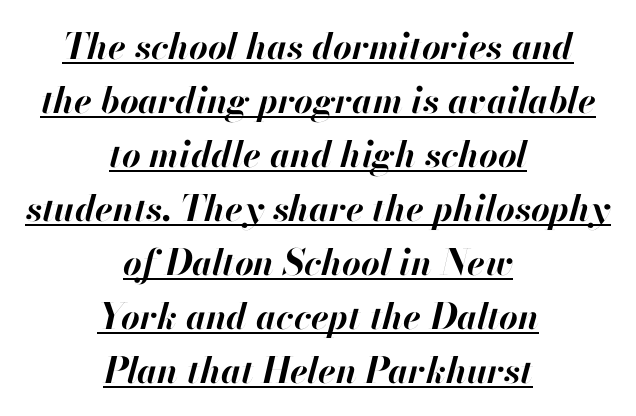
These lines are rendered in a variable-pitch font. The specimen reads as italic at a glance. On the weight axis this lands at bold, roughly 700. Compared with typical body copy, the letter spacing here is the same. How would I describe the line gaps? Plain and ordinary.
